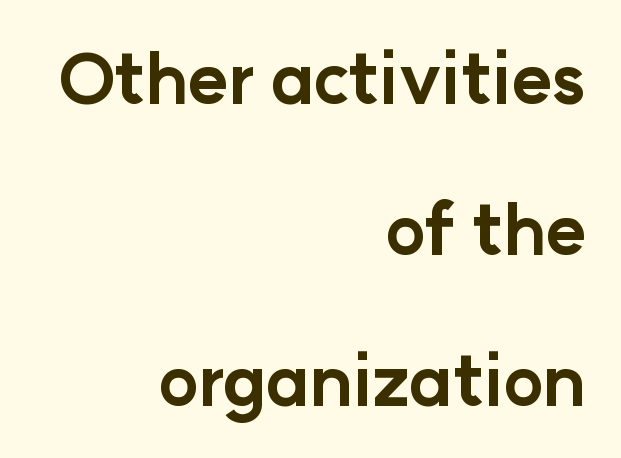
Q: Is the text bold? A: Yes.
Q: Is the text italic (slanted)? A: No, it is upright.
Q: Is the typeface a serif or a sans-serif typeface? A: Sans-serif.
Q: Is the text underlined? A: No.
Q: How is the paragraph aligned? A: Right-aligned.
Q: Is the spacing between letters normal or unusually wide? A: Normal.
Q: Is the spacing between lines tight, normal or loose? A: Loose.
Q: Width (condensed, normal, or wide)? A: Normal.
Q: Stroke contrast? A: Low.
Q: x-height? A: Medium.
Q: Monospaced? A: No.
